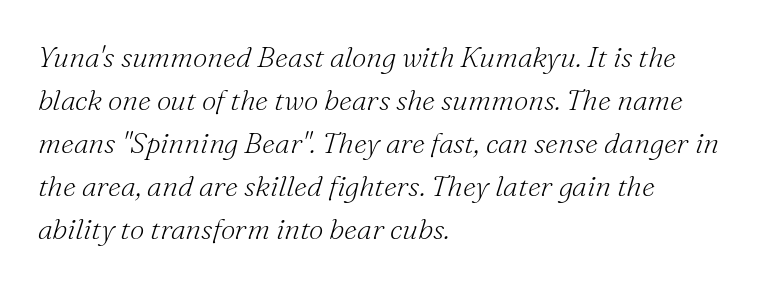
The glyphs look as if they've been sheared to an angle. The words here are not underlined. Is the stroke heavy? The answer is a plain regular-or-lighter. How are the letters spaced? Ordinarily, with no added tracking. Is this a fixed-width face? No — the glyphs have proportional, varying widths. In CSS terms this would be text-align: left.
